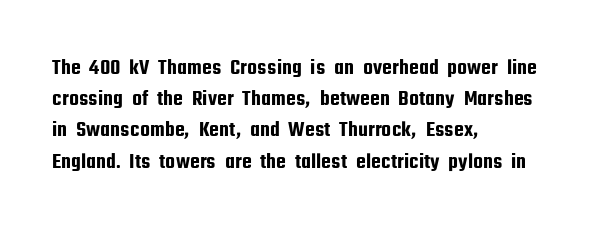
{"italic": "no", "underline": "no", "align": "left", "line_spacing": "normal", "line_spacing_ratio": 1.42, "letter_spacing": "normal", "letter_spacing_em": 0.0, "glyph_px": 22}
